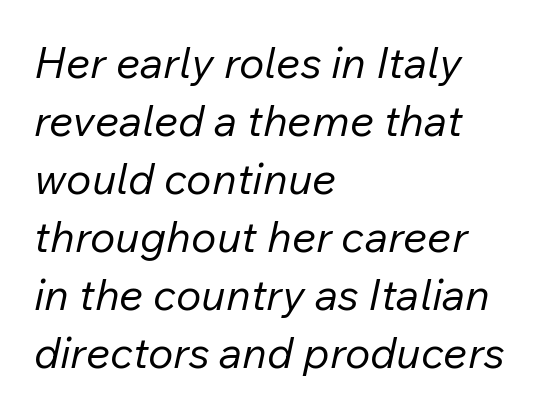
Q: Is the text bold? A: No.
Q: Is the text italic (slanted)? A: Yes, it leans right by about 12 degrees.
Q: Is the text underlined? A: No.
Q: How is the paragraph aligned? A: Left-aligned.
Q: Is the spacing between letters normal or unusually wide? A: Normal.
Q: Is the spacing between lines tight, normal or loose? A: Normal.
Q: Width (condensed, normal, or wide)? A: Normal.
Q: Stroke contrast? A: Low.
Q: x-height? A: Medium.
Q: Monospaced? A: No.
